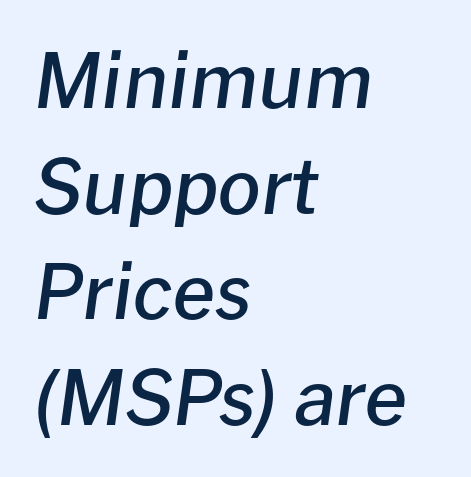
The image shows 76 px semibold type, italic (leaning right); set left-aligned, normal line spacing (1.39x), normal letter spacing, not underlined; low stroke contrast and a medium x-height.
